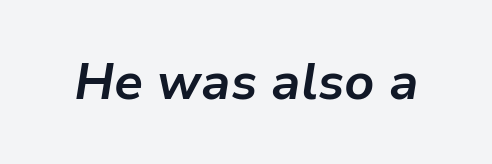
{"italic": "yes", "lean": "right", "slant_degrees": 9, "bold": "yes", "weight": "bold", "width": "normal", "stroke_contrast": "low", "x_height": "medium", "monospaced": "no", "underline": "no", "letter_spacing": "normal", "letter_spacing_em": 0.0, "glyph_px": 51}
